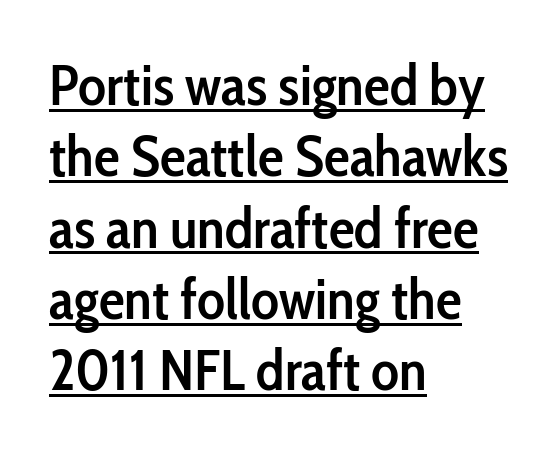
{"serif": "no", "italic": "no", "bold": "semi", "weight": "semibold", "width": "condensed", "stroke_contrast": "low", "x_height": "medium", "monospaced": "no", "underline": "yes", "align": "left", "line_spacing_ratio": 1.23, "letter_spacing": "normal", "letter_spacing_em": 0.0, "glyph_px": 58}
